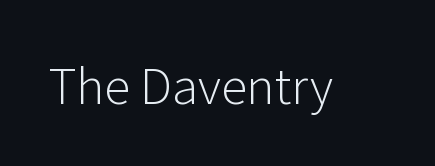
Q: Is the text bold? A: No.
Q: Is the text italic (slanted)? A: No, it is upright.
Q: Is the typeface a serif or a sans-serif typeface? A: Sans-serif.
Q: Is the text underlined? A: No.
Q: Is the spacing between letters normal or unusually wide? A: Normal.
Q: Width (condensed, normal, or wide)? A: Normal.
Q: Stroke contrast? A: Low.
Q: x-height? A: Medium.
Q: Monospaced? A: No.
